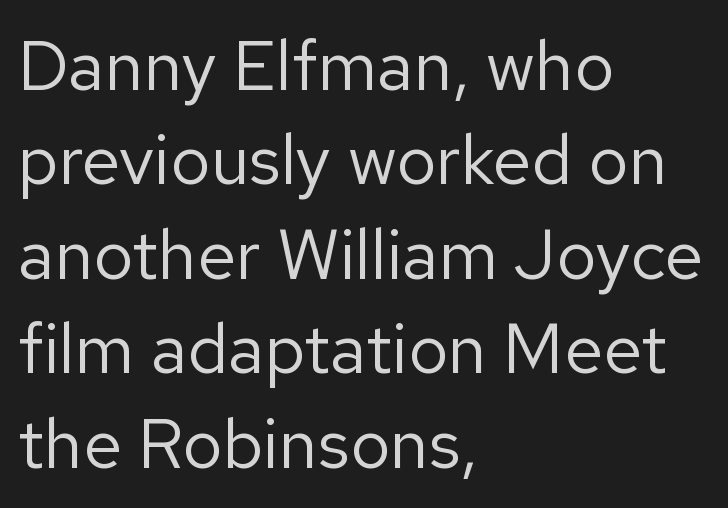
The image shows 70 px regular-weight sans-serif type, upright; set left-aligned, normal line spacing (1.35x), normal letter spacing, not underlined; low stroke contrast and a medium x-height.
